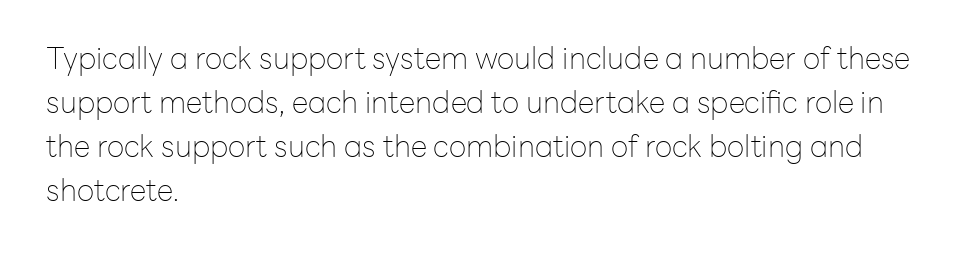
The image shows 30 px thin sans-serif type, upright; set left-aligned, normal line spacing (1.47x), normal letter spacing, not underlined; low stroke contrast and a medium x-height.
